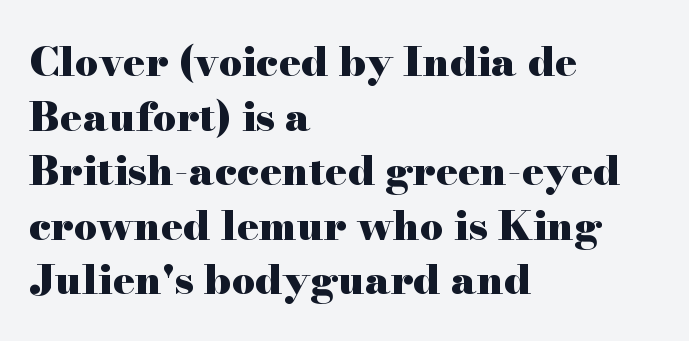
The image shows 41 px heavy, wide serif type, upright; set left-aligned, normal line spacing (1.33x), normal letter spacing, not underlined; high stroke contrast and a small x-height.
